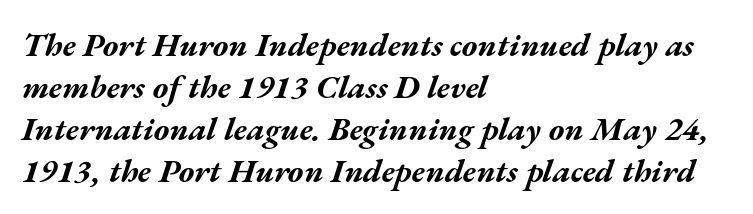
In CSS terms this would be text-align: left. What stands out about the letter spacing? Nothing — it is the standard amount. In terms of weight, the rendering is a true, heavy bold. Letters rest on an invisible, unmarked baseline. These lines were composed using italics. The rendering uses natural spacing where letterforms have individual widths.
